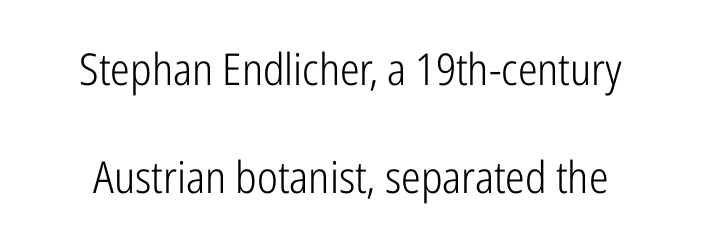
Q: Is the text bold? A: No.
Q: Is the text italic (slanted)? A: No, it is upright.
Q: Is the typeface a serif or a sans-serif typeface? A: Sans-serif.
Q: Is the text underlined? A: No.
Q: Is the spacing between letters normal or unusually wide? A: Normal.
Q: Is the spacing between lines tight, normal or loose? A: Loose.
Q: Width (condensed, normal, or wide)? A: Condensed.
Q: Stroke contrast? A: Low.
Q: x-height? A: Medium.
Q: Monospaced? A: No.
